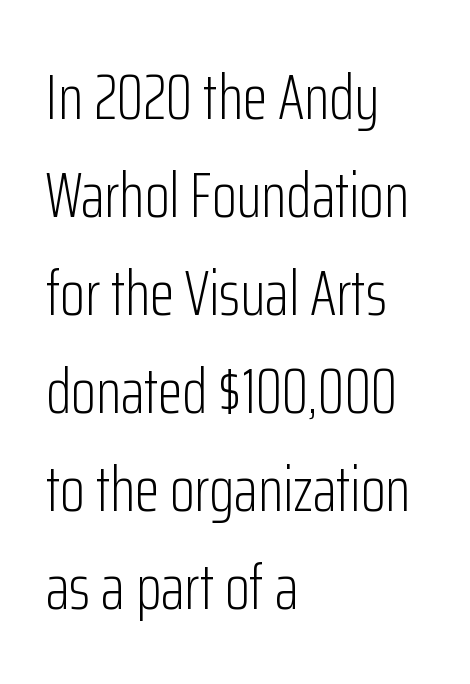
The image shows 64 px light, condensed sans-serif type, upright; set left-aligned, normal line spacing (1.53x), normal letter spacing, not underlined; low stroke contrast and a medium x-height.
